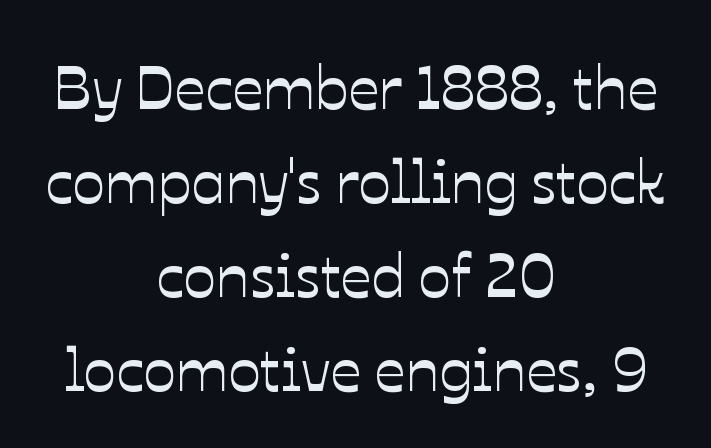
Line starts and ends both wander, symmetrically. Do the characters align in a grid? No, the font is proportional. Does the lettering tilt? It doesn't — this is upright. The zone under the glyphs is completely vacant. Reading down the column, the eye jumps a familiar distance to each next line.
